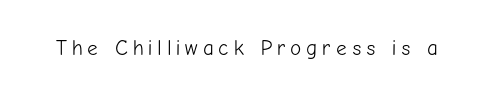
{"italic": "no", "bold": "no", "underline": "no", "letter_spacing": "wide", "letter_spacing_em": 0.23, "glyph_px": 21}
